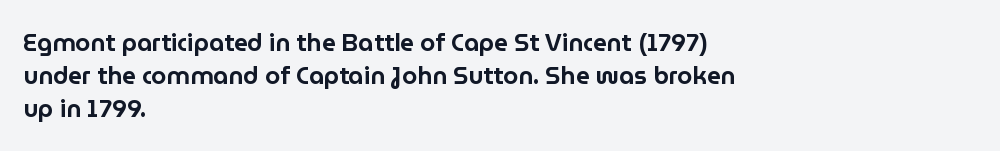
The type sits square on the baseline with zero lean. Students, observe: this is what conventionally led text looks like. Notice how the passage keeps a crisp vertical edge on the left only. Lines of text with bare space underneath.
